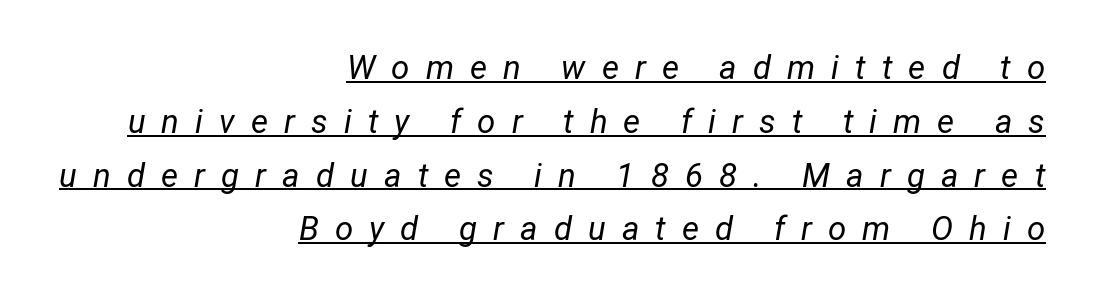
{"italic": "yes", "lean": "right", "slant_degrees": 12, "bold": "no", "weight": "regular", "width": "condensed", "stroke_contrast": "low", "x_height": "medium", "monospaced": "no", "underline": "yes", "align": "right", "line_spacing": "normal", "line_spacing_ratio": 1.63, "letter_spacing": "wide", "letter_spacing_em": 0.49, "glyph_px": 33}
